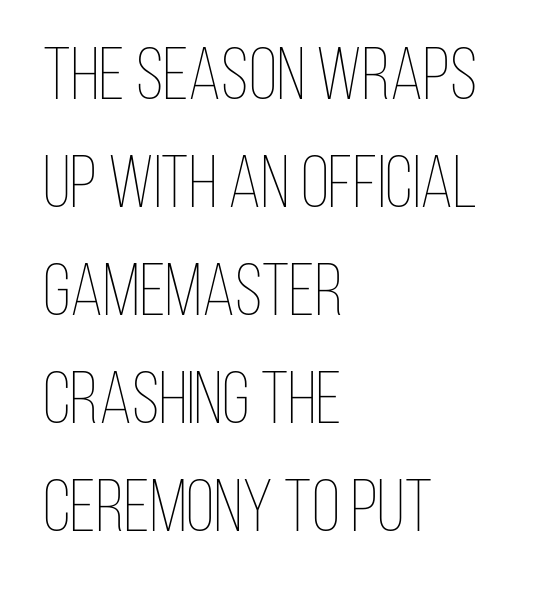
The image shows 74 px thin, condensed type, upright; set left-aligned, normal line spacing (1.46x), normal letter spacing, not underlined; low stroke contrast and a large x-height.
